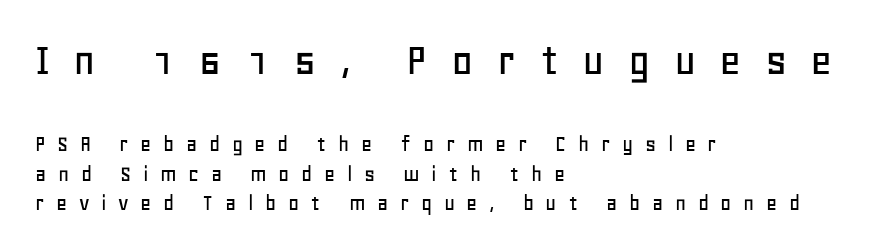
{"serif": "no", "italic": "no", "width": "normal", "stroke_contrast": "low", "x_height": "large", "monospaced": "no", "underline": "no", "align": "left", "line_spacing_ratio": 1.21, "letter_spacing": "wide", "letter_spacing_em": 0.48, "larger_block": "first", "size_ratio": 2.0, "glyph_px": 48}
